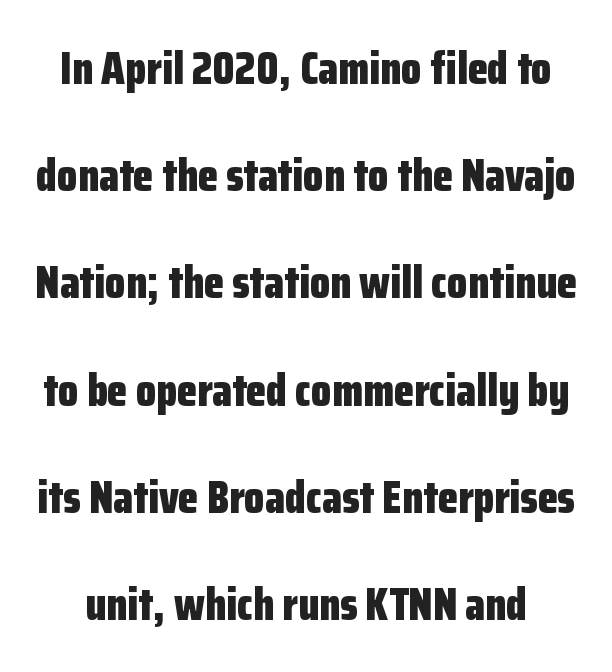
{"serif": "no", "italic": "no", "bold": "yes", "weight": "bold", "width": "condensed", "stroke_contrast": "low", "x_height": "medium", "monospaced": "no", "underline": "no", "line_spacing": "loose", "line_spacing_ratio": 2.33, "letter_spacing": "normal", "letter_spacing_em": 0.0, "glyph_px": 46}
